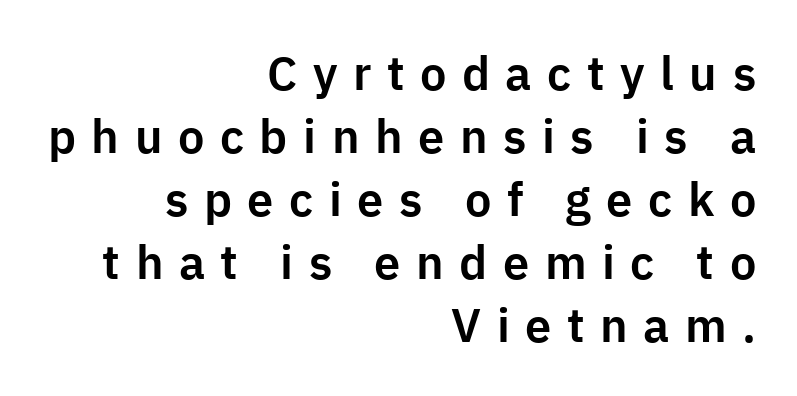
Q: Is the text italic (slanted)? A: No, it is upright.
Q: Is the typeface a serif or a sans-serif typeface? A: Sans-serif.
Q: Is the text underlined? A: No.
Q: How is the paragraph aligned? A: Right-aligned.
Q: Is the spacing between letters normal or unusually wide? A: Unusually wide.
Q: Is the spacing between lines tight, normal or loose? A: Normal.
Q: Width (condensed, normal, or wide)? A: Normal.
Q: Stroke contrast? A: Low.
Q: x-height? A: Medium.
Q: Monospaced? A: No.
